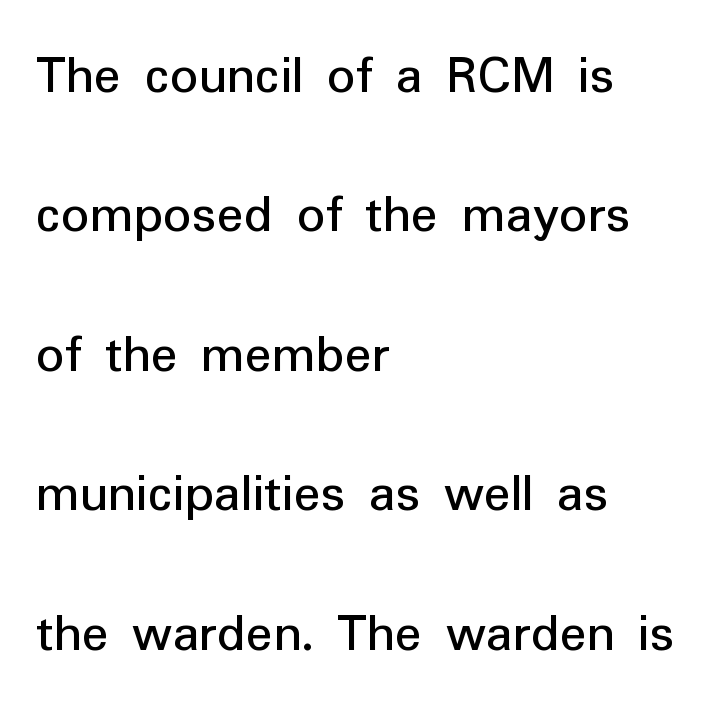
A student would call this left alignment; a typographer would say flush left, rag right. The passage shown has conventional tracking throughout. This block would shrink considerably if given ordinary leading; it's expanded now. Is there any slant? The stems are plumb.
